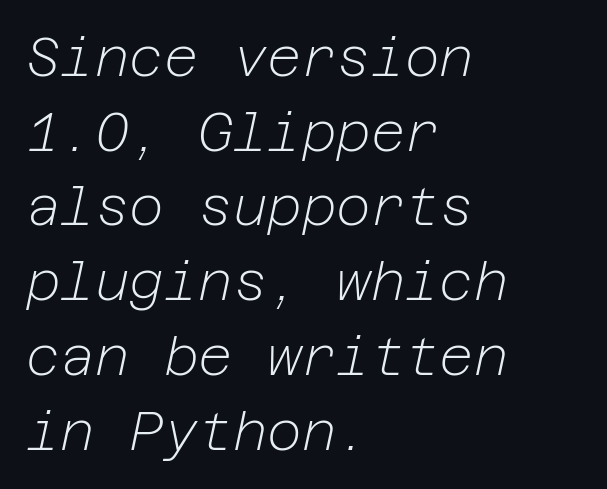
One glance says typical: line gaps are just what's usual. Reading down the block, your eye returns to a fixed left position each line. Caption: standard tracking, unaltered. This sample uses an oblique cut, with every glyph tilted off the vertical. Underline: absent. No extra ink here — the face is not bold.
